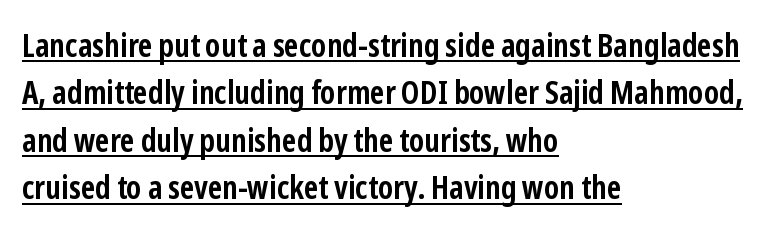
This block has exactly the height ordinary leading produces. Its strokes are broad and dark, the hallmark of bold type. The letters advance in unequal steps, a hallmark of proportional type. Line starts are locked; line ends wander. The passage shown has conventional tracking throughout. Compared with undecorated copy, this sample adds a rule below the words.
